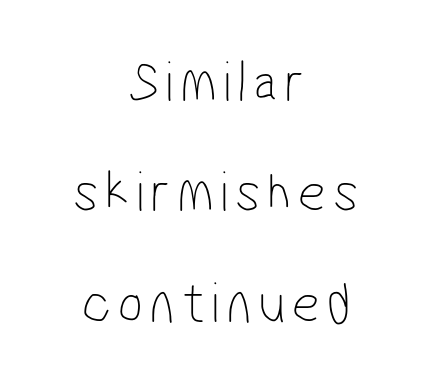
{"serif": "no", "bold": "no", "weight": "thin", "width": "condensed", "stroke_contrast": "low", "x_height": "medium", "monospaced": "no", "underline": "no", "align": "center", "line_spacing_ratio": 1.87, "glyph_px": 59}
